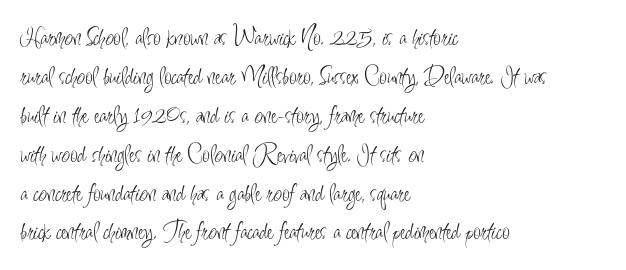
The image shows 27 px text type; set left-aligned, normal line spacing (1.44x), normal letter spacing, not underlined.
